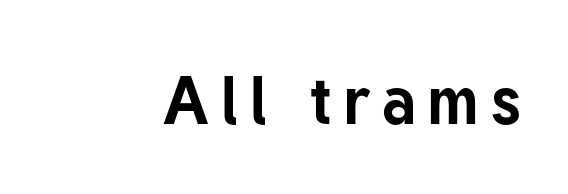
The image shows 67 px bold sans-serif type, upright; set not underlined; low stroke contrast and a medium x-height.
